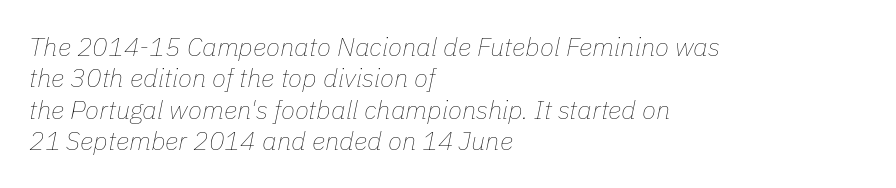
Q: Is the text bold? A: No.
Q: Is the text italic (slanted)? A: Yes, it leans right by about 11 degrees.
Q: Is the text underlined? A: No.
Q: How is the paragraph aligned? A: Left-aligned.
Q: Is the spacing between letters normal or unusually wide? A: Normal.
